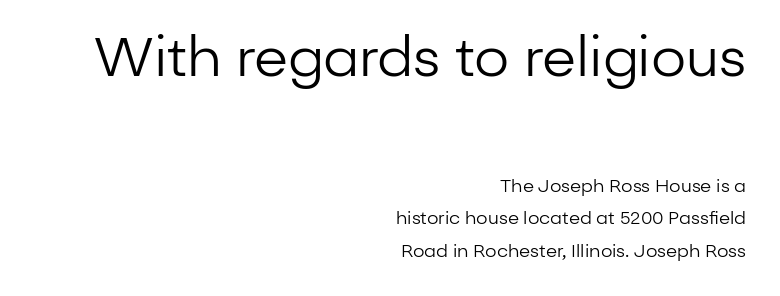
Q: Is the text bold? A: No.
Q: Is the text italic (slanted)? A: No, it is upright.
Q: Is the typeface a serif or a sans-serif typeface? A: Sans-serif.
Q: Is the text underlined? A: No.
Q: How is the paragraph aligned? A: Right-aligned.
Q: Is the spacing between letters normal or unusually wide? A: Normal.
Q: Which block of text is set in a larger size, the first (top) or the second (bottom)? A: The first (top) one.
Q: Width (condensed, normal, or wide)? A: Normal.
Q: Stroke contrast? A: Low.
Q: x-height? A: Medium.
Q: Monospaced? A: No.
